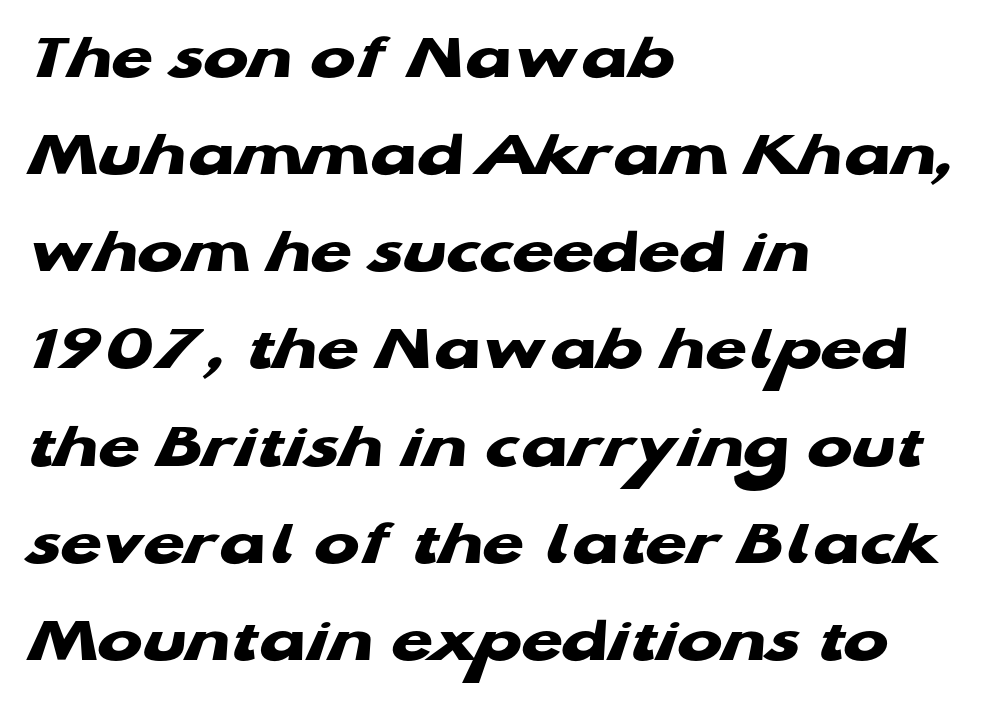
The image shows 67 px heavy, wide sans-serif type; set left-aligned, normal line spacing (1.45x), normal letter spacing, not underlined; low stroke contrast and a medium x-height.
